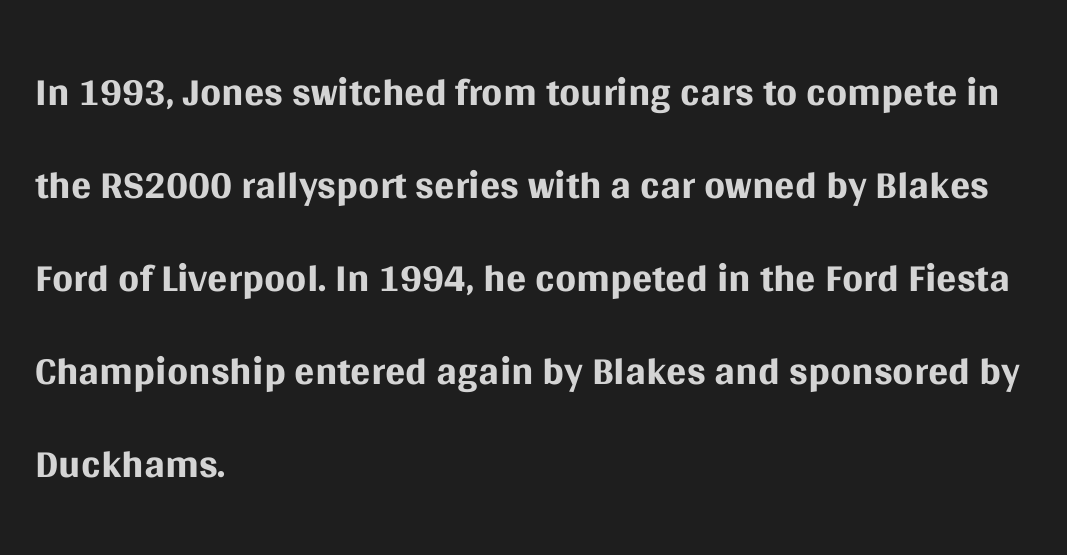
Grotesque or geometric, the face here clearly has no serifs. The cut favours lightness, reaching ordinary text weight at its darkest. Do the letters lean? They stand straight. Each letter keeps its own natural width here, so spacing adapts to shape. Observe the ordinary spacing: letters are neighbours, not strangers. Quick note: underline off.
